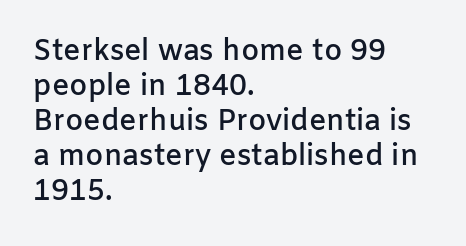
Q: Is the text bold? A: Semi-bold.
Q: Is the text italic (slanted)? A: No, it is upright.
Q: Is the typeface a serif or a sans-serif typeface? A: Sans-serif.
Q: Is the text underlined? A: No.
Q: How is the paragraph aligned? A: Left-aligned.
Q: Is the spacing between letters normal or unusually wide? A: Normal.
Q: Width (condensed, normal, or wide)? A: Normal.
Q: Stroke contrast? A: Low.
Q: x-height? A: Medium.
Q: Monospaced? A: No.
